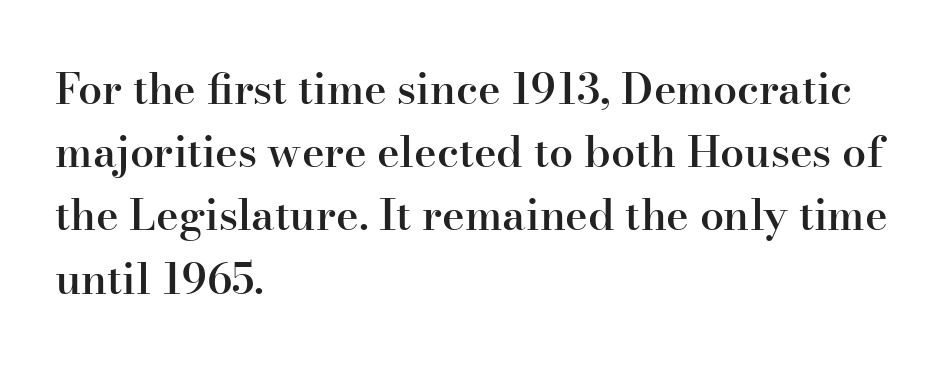
The image shows 43 px semibold serif type, upright; set left-aligned, normal line spacing (1.47x), normal letter spacing, not underlined; high stroke contrast and a small x-height.
